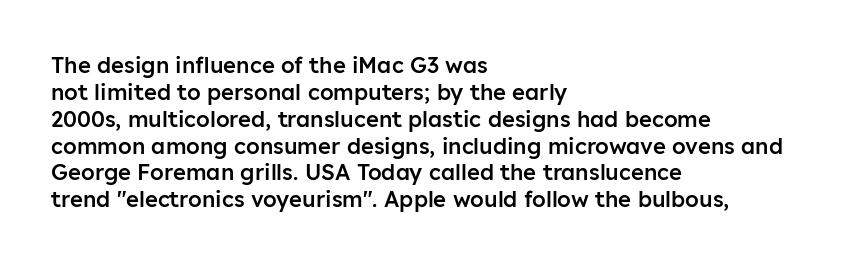
Q: Is the text bold? A: Semi-bold.
Q: Is the text italic (slanted)? A: No, it is upright.
Q: Is the text underlined? A: No.
Q: How is the paragraph aligned? A: Left-aligned.
Q: Is the spacing between letters normal or unusually wide? A: Normal.
